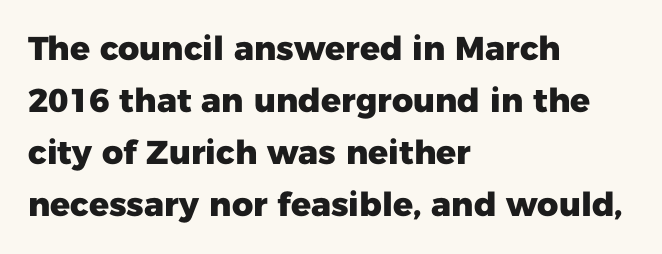
{"serif": "no", "italic": "no", "bold": "yes", "weight": "heavy", "width": "normal", "stroke_contrast": "low", "x_height": "medium", "monospaced": "no", "underline": "no", "align": "left", "line_spacing": "normal", "line_spacing_ratio": 1.58, "letter_spacing": "normal", "letter_spacing_em": 0.0, "glyph_px": 33}
